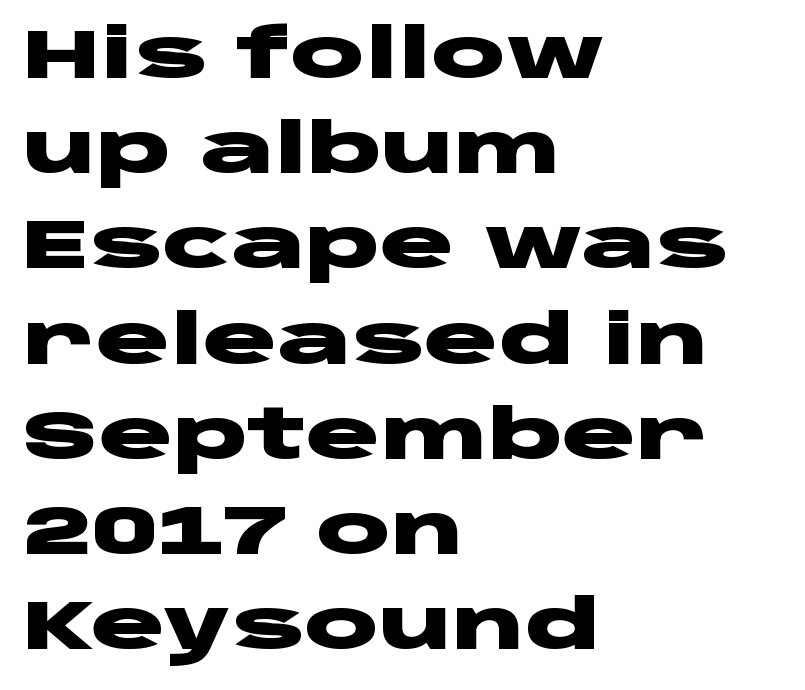
Characters follow at the spacing the type designer built in. The characters display no serif detailing; their extremities are plain. All the whitespace from short lines collects on the right. The specimen reads as upright at a glance.
